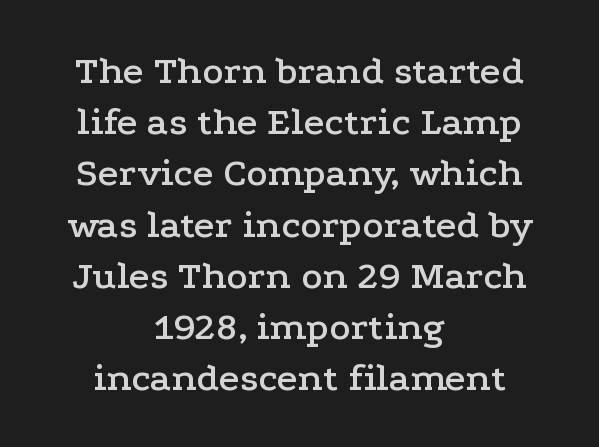
The image shows 40 px wide serif type, upright; set centered, normal line spacing (1.28x), normal letter spacing, not underlined; low stroke contrast and a medium x-height.
